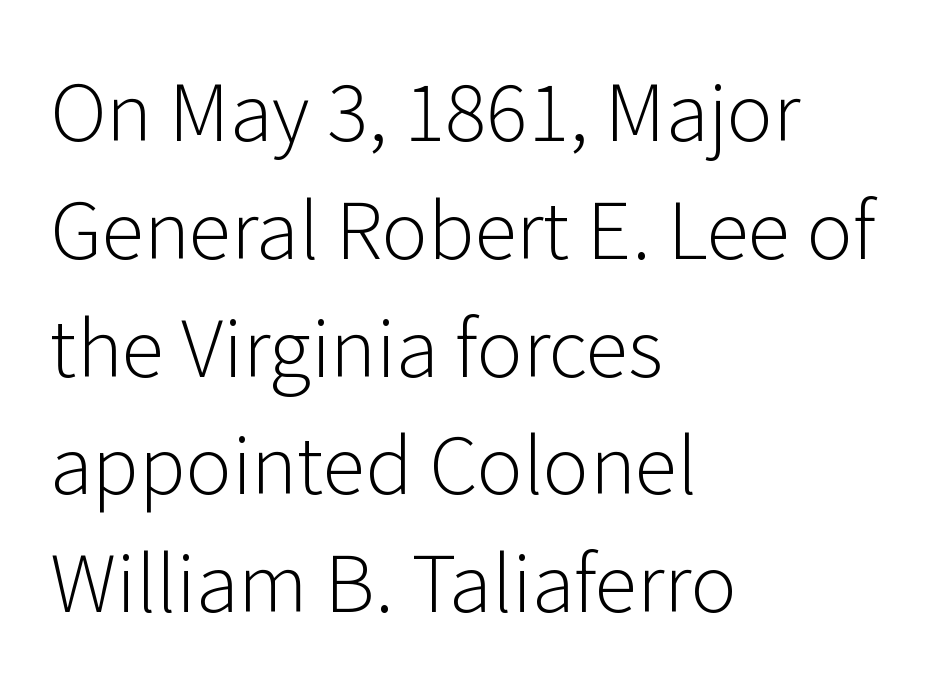
Q: Is the text bold? A: No.
Q: Is the text italic (slanted)? A: No, it is upright.
Q: Is the typeface a serif or a sans-serif typeface? A: Sans-serif.
Q: Is the text underlined? A: No.
Q: How is the paragraph aligned? A: Left-aligned.
Q: Is the spacing between letters normal or unusually wide? A: Normal.
Q: Is the spacing between lines tight, normal or loose? A: Normal.
Q: Width (condensed, normal, or wide)? A: Normal.
Q: Stroke contrast? A: Low.
Q: x-height? A: Medium.
Q: Monospaced? A: No.
